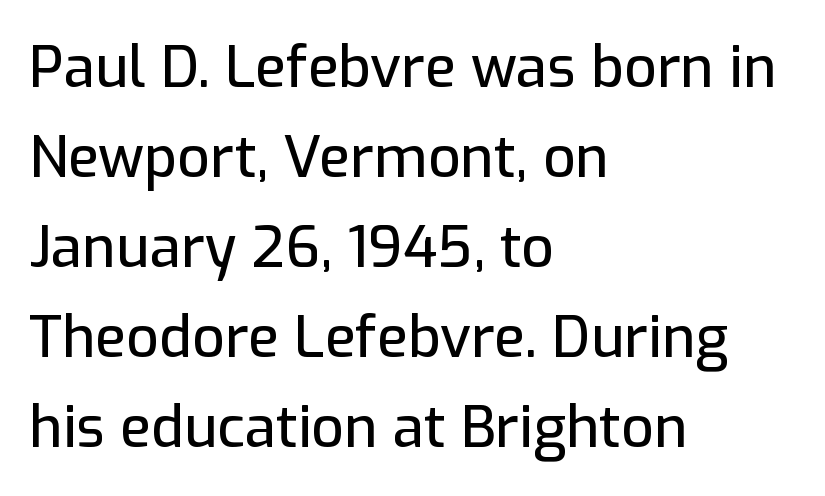
The leading is moderate, giving the passage an even texture. Each letter's strokes conclude bluntly, with no projecting serifs. Check the space under the baseline: it is left empty. Notice how the stems are strictly vertical — no italics here. Alignment: flush left. This sample has the flowing, uneven cadence of proportional lettering.
